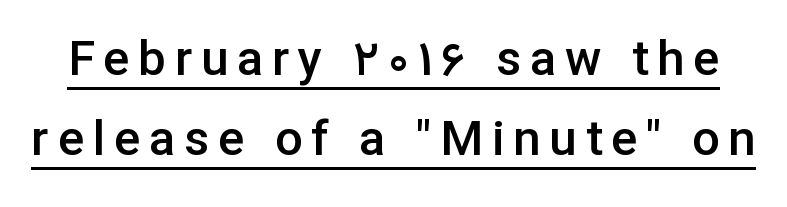
A baseline rule has been typeset under these characters. Letterform terminals end flat and unadorned throughout the passage. Leading: standard. The rendering uses natural spacing where letterforms have individual widths. Slightly chunky letters — semibold, I'd say, not full bold. Ascenders rise straight up at ninety degrees.
